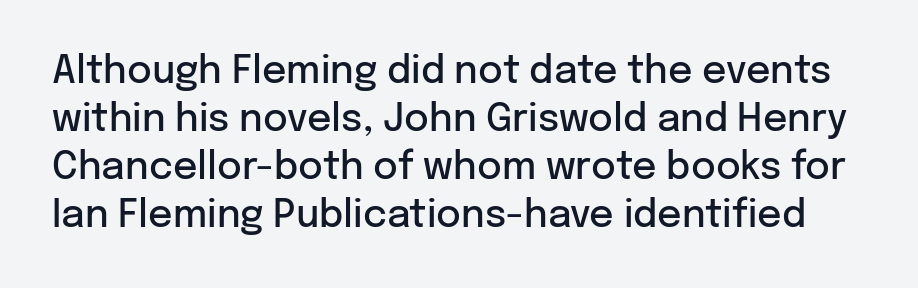
{"serif": "no", "italic": "no", "bold": "semi", "weight": "semibold", "width": "normal", "stroke_contrast": "low", "x_height": "medium", "monospaced": "no", "underline": "no", "line_spacing": "normal", "line_spacing_ratio": 1.26, "letter_spacing": "normal", "letter_spacing_em": 0.0, "glyph_px": 38}
